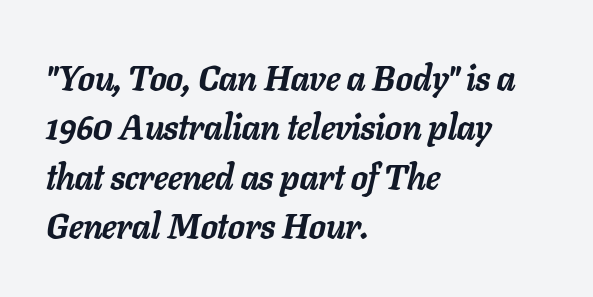
{"italic": "yes", "lean": "right", "slant_degrees": 11, "bold": "yes", "weight": "semibold", "width": "normal", "stroke_contrast": "low", "x_height": "medium", "monospaced": "no", "underline": "no", "align": "left", "line_spacing": "normal", "line_spacing_ratio": 1.41, "letter_spacing": "normal", "letter_spacing_em": 0.0, "glyph_px": 35}
